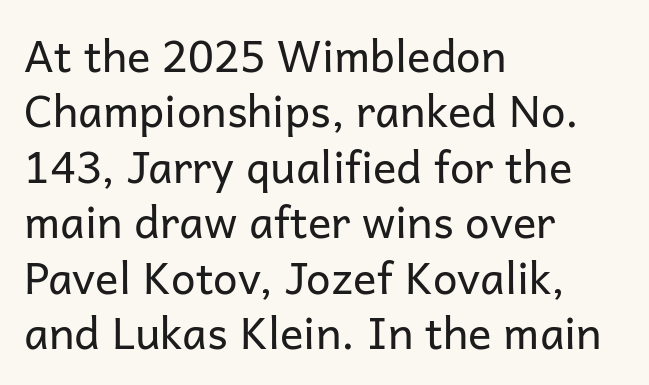
{"serif": "no", "italic": "no", "bold": "no", "weight": "regular", "width": "normal", "stroke_contrast": "low", "x_height": "medium", "monospaced": "no", "underline": "no", "align": "left", "line_spacing": "normal", "line_spacing_ratio": 1.26, "letter_spacing": "normal", "letter_spacing_em": 0.0, "glyph_px": 44}
